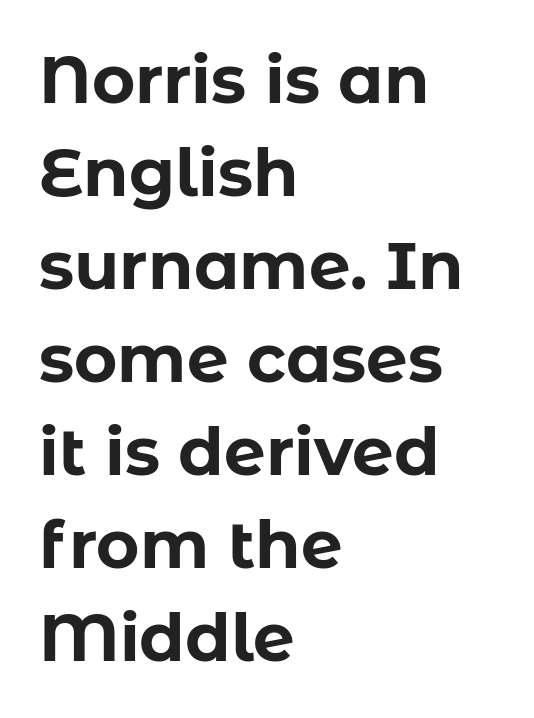
{"serif": "no", "italic": "no", "bold": "yes", "weight": "bold", "width": "normal", "stroke_contrast": "low", "x_height": "medium", "monospaced": "no", "underline": "no", "align": "left", "line_spacing": "normal", "line_spacing_ratio": 1.41, "letter_spacing": "normal", "letter_spacing_em": 0.0, "glyph_px": 66}
